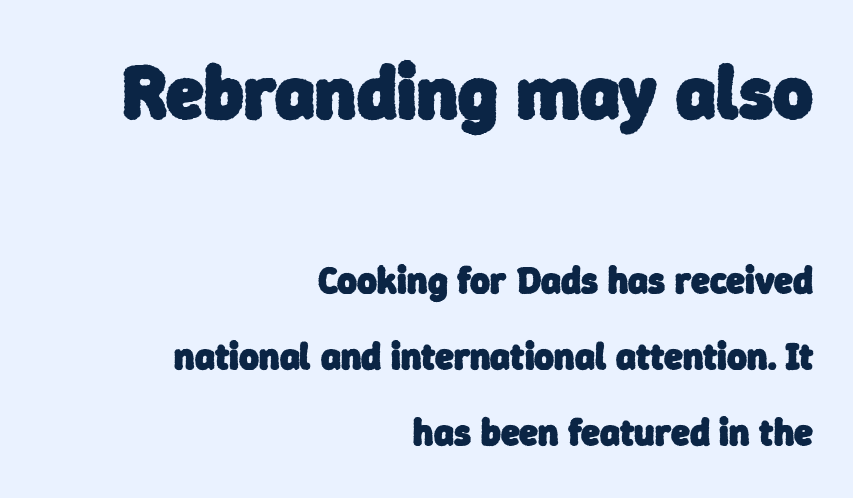
The image shows 76 px heavy sans-serif type; set right-aligned, loose line spacing (2.01x), normal letter spacing, not underlined; the first (top) block is 2.0x larger; low stroke contrast and a medium x-height.
